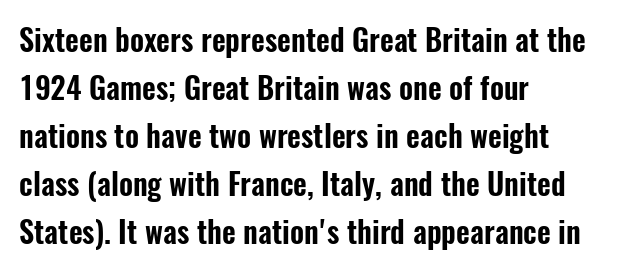
Each new line begins a customary step beneath the previous one. Here the glyphs are tracked normally, forming tight word shapes. Glance below the letters and you will spot only blank space. Compared with a centered layout, this one pins lines to the left instead. Look at the bottom of the vertical strokes: they stop flat, with no serifs. This sample has the flowing, uneven cadence of proportional lettering.
